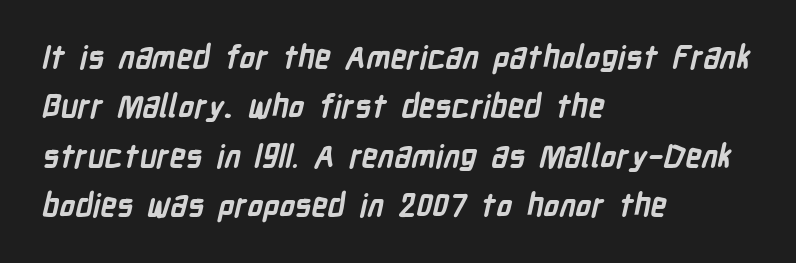
The vertical gap from one line to the next is medium. Students, note that the glyphs here touch the page at normal intervals. The strip under each line holds only bare page. A dark, heavy texture on the line: the type is bold. If you drew a ruler down the left edge, every line would touch it. These lines are composed in type without serifs.
